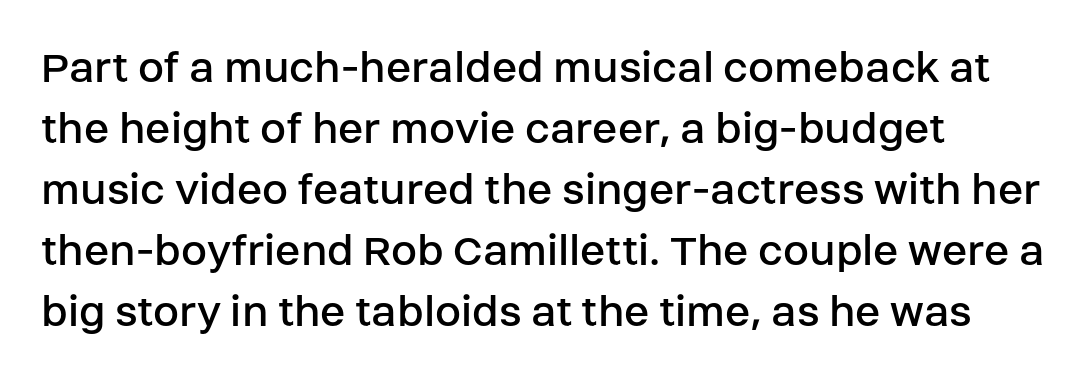
{"serif": "no", "italic": "no", "bold": "no", "weight": "regular", "width": "normal", "stroke_contrast": "low", "x_height": "large", "monospaced": "no", "underline": "no", "line_spacing": "normal", "line_spacing_ratio": 1.3, "letter_spacing": "normal", "letter_spacing_em": 0.0, "glyph_px": 47}
